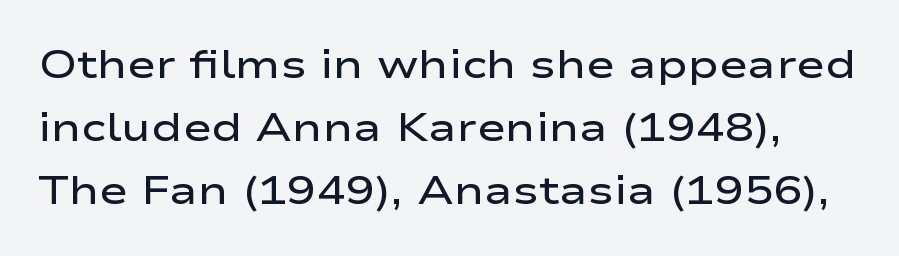
Ascenders rise straight up at ninety degrees. The face used here is proportionally spaced, like ordinary book or web type. The zone under the glyphs is completely vacant. Inter-character spacing is left at the font's built-in metrics. How would I describe the line gaps? Plain and ordinary.
